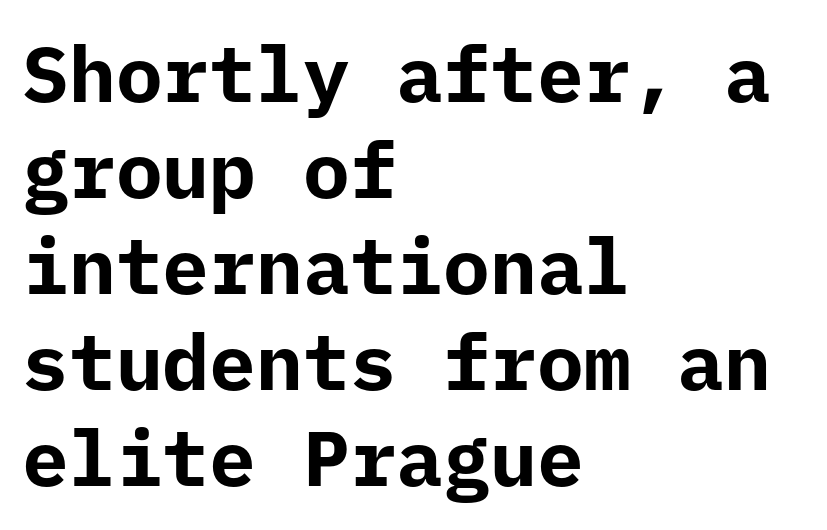
Regarding serifs, this sample does without them. Do the characters align in a grid? Yes, the font is monospaced. The glyphs are unaccompanied by any horizontal stroke below them. Look at the stroke-to-counter ratio: heavy, a bold.
